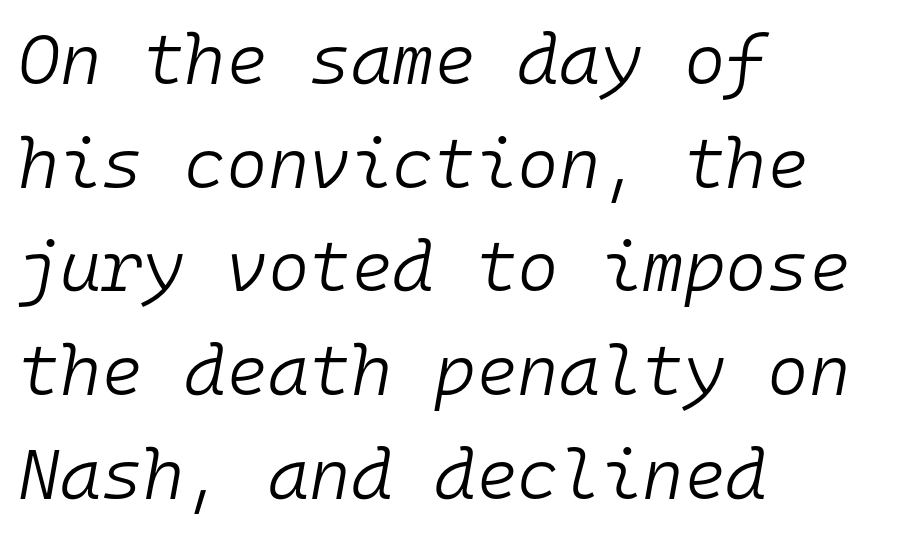
The image shows 71 px light type, italic (leaning right), monospaced; set left-aligned, normal line spacing (1.46x), normal letter spacing, not underlined; low stroke contrast and a medium x-height.
